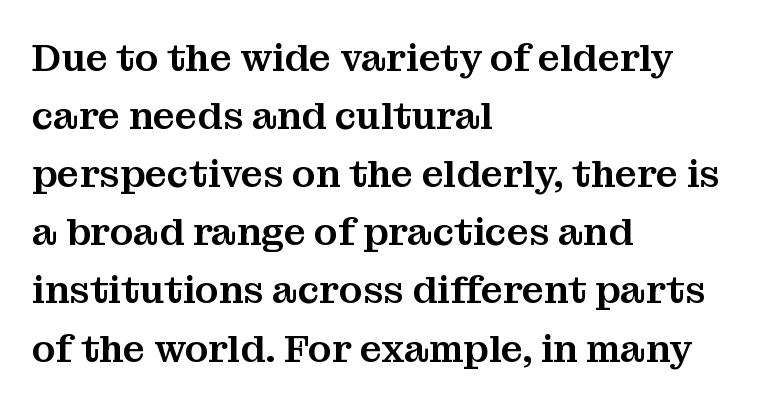
The ragged edge is on the right, which tells us the setting is flush left. Normally led — the rows are evenly, conventionally spaced. The specimen omits any rule beneath the text block's lines. Caption: standard tracking, unaltered. Character widths vary here, with narrow letters taking less room than wide ones. The font family rendered here belongs to the serif group.
